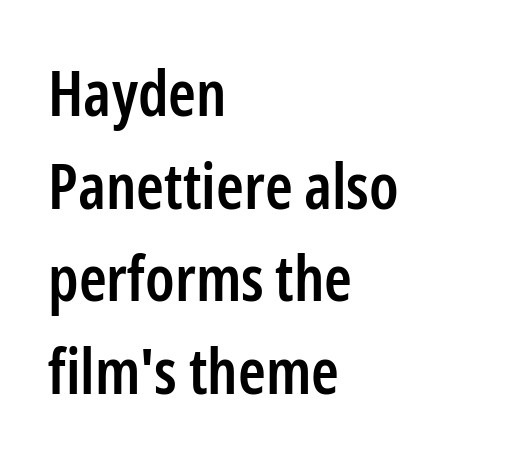
The image shows 63 px semibold, condensed sans-serif type, upright; set left-aligned, normal line spacing (1.47x), normal letter spacing, not underlined; low stroke contrast and a medium x-height.
